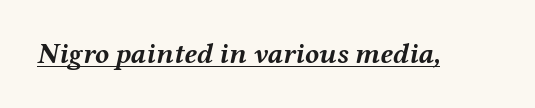
The image shows 29 px semibold, wide type, italic (leaning right); set normal letter spacing, underlined; medium stroke contrast and a medium x-height.
